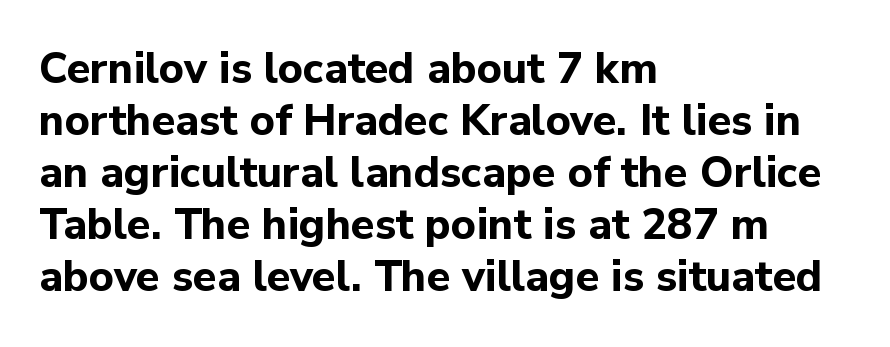
Type without underlining. A roman cut, with each character standing at attention. Grotesque or geometric, the face here clearly has no serifs. Casual observation: everything's shoved over to the left. Is the type bold? Yes — the strokes are clearly thick and heavy. You could not count columns in this text — the font is proportionally spaced.
